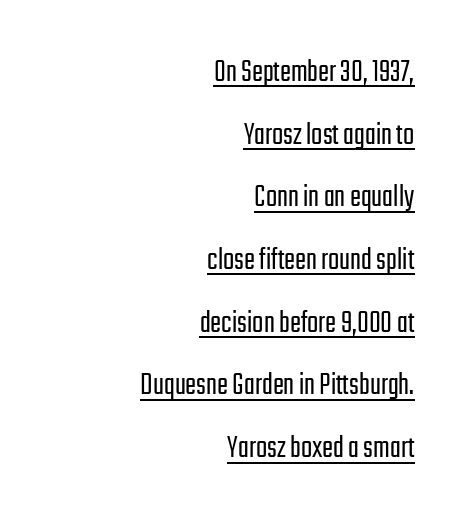
Quick note: interline space is abundant. Heaviness? Minimal to ordinary, like unemphasized prose. Honestly, the underline is the first thing you notice here. Honestly, the letter spacing is just normal — you wouldn't notice it.
